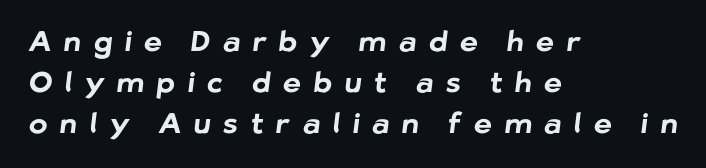
The image shows 28 px bold sans-serif type; set left-aligned, normal line spacing (1.47x), unusually wide letter spacing (+0.45 em), not underlined; low stroke contrast and a medium x-height.
